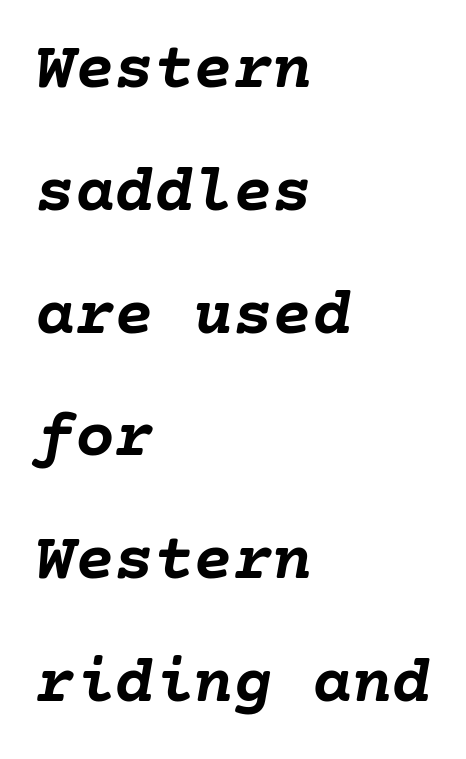
The image shows 66 px semibold type, italic (leaning right); set left-aligned, line spacing 1.86x, normal letter spacing, not underlined; low stroke contrast and a medium x-height.
